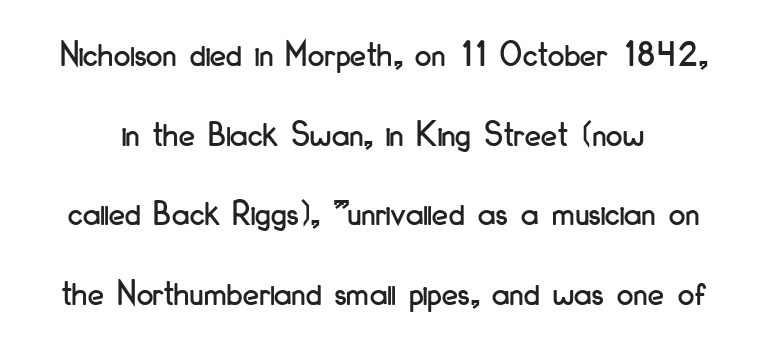
{"serif": "no", "italic": "no", "width": "condensed", "stroke_contrast": "low", "x_height": "small", "monospaced": "no", "underline": "no", "line_spacing": "loose", "line_spacing_ratio": 2.15, "letter_spacing": "normal", "letter_spacing_em": 0.0, "glyph_px": 37}
